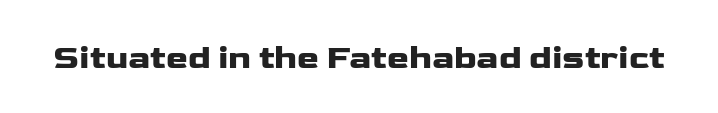
The image shows 33 px wide sans-serif type, upright; set normal letter spacing, not underlined; low stroke contrast and a medium x-height.
